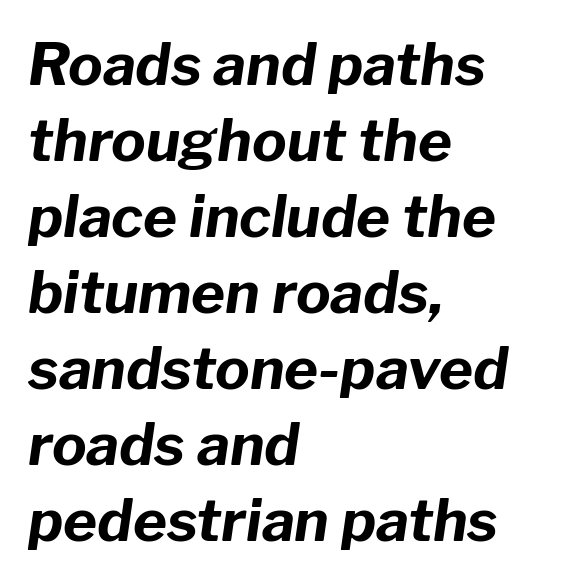
Q: Is the text bold? A: Yes.
Q: Is the text italic (slanted)? A: Yes, it leans right by about 8 degrees.
Q: Is the text underlined? A: No.
Q: How is the paragraph aligned? A: Left-aligned.
Q: Is the spacing between letters normal or unusually wide? A: Normal.
Q: Is the spacing between lines tight, normal or loose? A: Normal.
Q: Width (condensed, normal, or wide)? A: Normal.
Q: Stroke contrast? A: Low.
Q: x-height? A: Medium.
Q: Monospaced? A: No.
